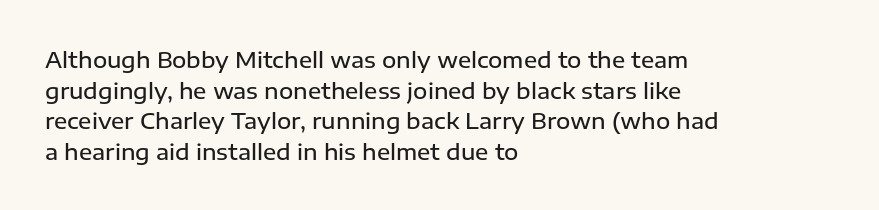
{"italic": "no", "bold": "semi", "underline": "no", "align": "left", "line_spacing": "normal", "line_spacing_ratio": 1.39, "letter_spacing": "normal", "letter_spacing_em": 0.0, "glyph_px": 22}
